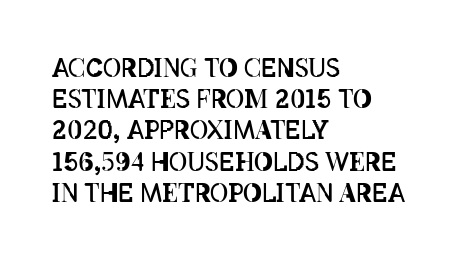
The image shows 25 px text type, upright; set left-aligned, normal line spacing (1.25x), normal letter spacing, not underlined.
